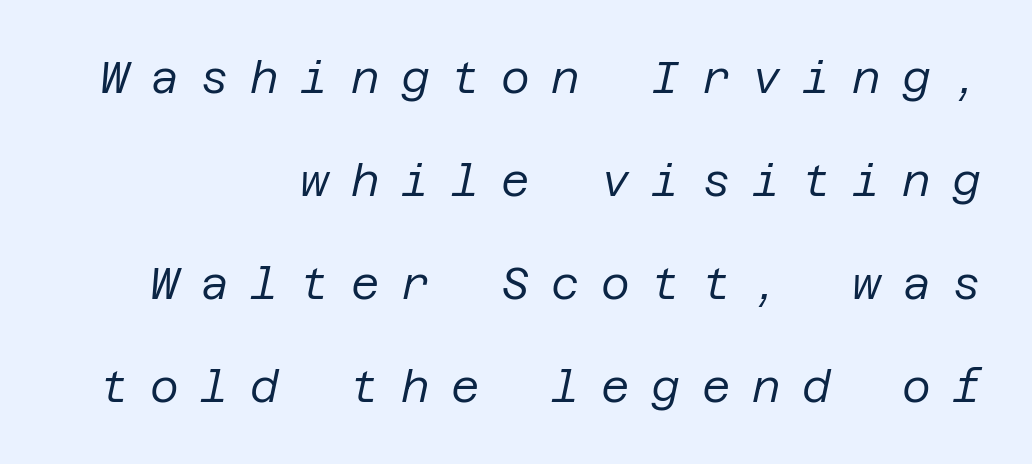
Loosely led — the rows are spread out. Summary of weight: not heavy and not bold. Glance below the letters and you will spot only blank space. Look at the tracking — it's clearly loosened, letters drifting apart. The text block is weighted toward the right margin, trailing off unevenly leftward.
